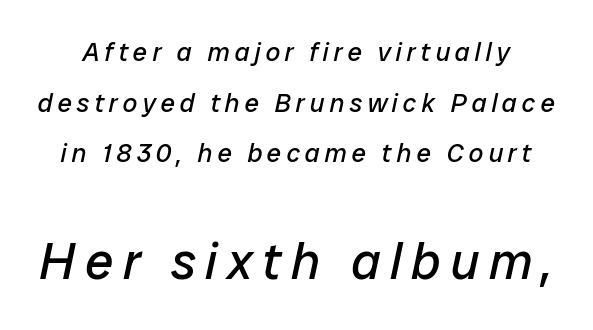
Q: Is the text bold? A: No.
Q: Is the text italic (slanted)? A: Yes, it leans right by about 12 degrees.
Q: Is the text underlined? A: No.
Q: Is the spacing between lines tight, normal or loose? A: Loose.
Q: Which block of text is set in a larger size, the first (top) or the second (bottom)? A: The second (bottom) one.
Q: Width (condensed, normal, or wide)? A: Normal.
Q: Stroke contrast? A: Low.
Q: x-height? A: Medium.
Q: Monospaced? A: No.
